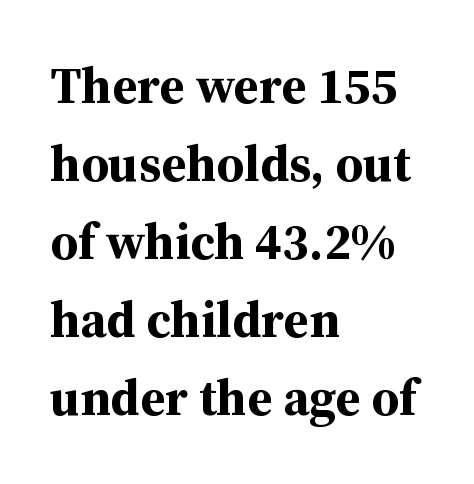
{"serif": "yes", "italic": "no", "bold": "yes", "weight": "bold", "width": "normal", "stroke_contrast": "medium", "x_height": "medium", "monospaced": "no", "underline": "no", "align": "left", "line_spacing": "normal", "line_spacing_ratio": 1.53, "letter_spacing": "normal", "letter_spacing_em": 0.0, "glyph_px": 51}
